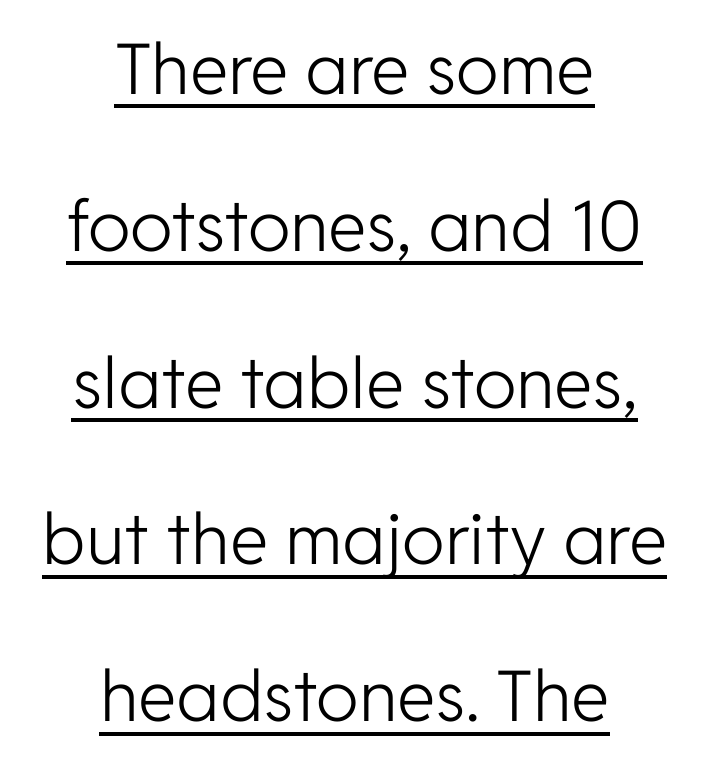
The image shows 70 px light sans-serif type, upright; set centered, loose line spacing (2.24x), normal letter spacing, underlined; low stroke contrast and a medium x-height.
